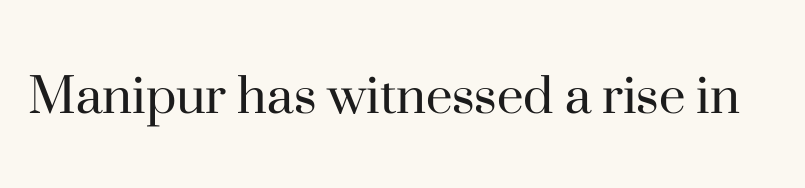
{"serif": "yes", "italic": "no", "bold": "no", "weight": "regular", "width": "normal", "stroke_contrast": "high", "x_height": "small", "monospaced": "no", "underline": "no", "letter_spacing": "normal", "letter_spacing_em": 0.0, "glyph_px": 60}
